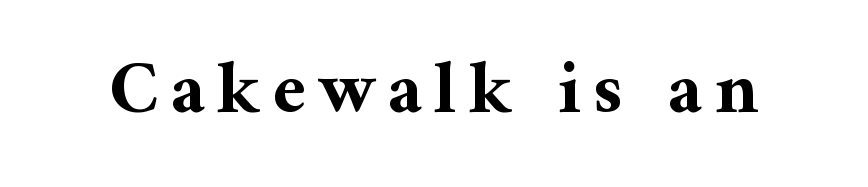
Q: Is the text bold? A: Yes.
Q: Is the text italic (slanted)? A: No, it is upright.
Q: Is the typeface a serif or a sans-serif typeface? A: Serif.
Q: Is the text underlined? A: No.
Q: Width (condensed, normal, or wide)? A: Normal.
Q: Stroke contrast? A: Medium.
Q: x-height? A: Medium.
Q: Monospaced? A: No.
